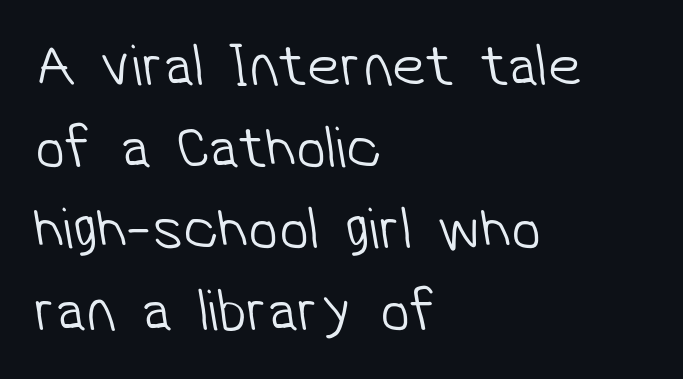
Q: Is the text bold? A: No.
Q: Is the typeface a serif or a sans-serif typeface? A: Sans-serif.
Q: Is the text underlined? A: No.
Q: How is the paragraph aligned? A: Left-aligned.
Q: Is the spacing between letters normal or unusually wide? A: Normal.
Q: Is the spacing between lines tight, normal or loose? A: Normal.
Q: Width (condensed, normal, or wide)? A: Normal.
Q: Stroke contrast? A: Low.
Q: x-height? A: Medium.
Q: Monospaced? A: No.
